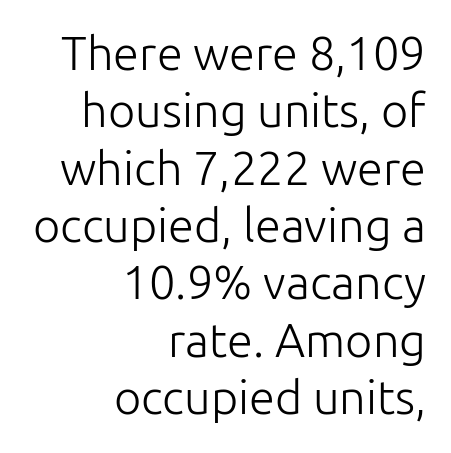
The rag falls on the left side of this text block. The passage shown is typed in a proportional face where columns would drift. Type style note: lacks serifs. Has an underline been added? It has not. Do the letters lean? They stand straight. The cut favours lightness, reaching ordinary text weight at its darkest.
